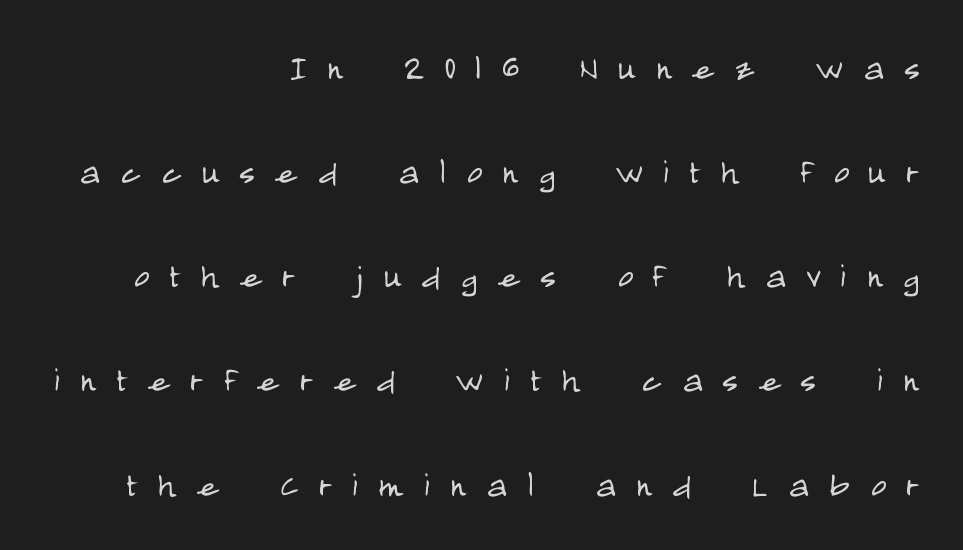
{"serif": "no", "italic": "no", "bold": "no", "weight": "light", "width": "condensed", "stroke_contrast": "low", "x_height": "large", "monospaced": "no", "underline": "no", "align": "right", "line_spacing": "loose", "line_spacing_ratio": 2.48, "letter_spacing": "wide", "letter_spacing_em": 0.48, "glyph_px": 42}
